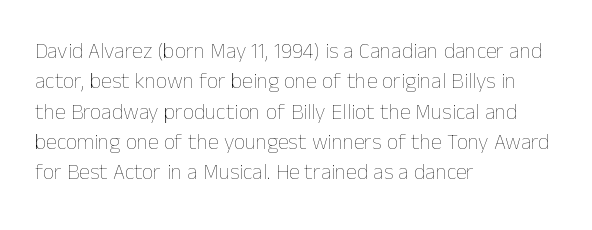
Q: Is the text bold? A: No.
Q: Is the text italic (slanted)? A: No, it is upright.
Q: Is the text underlined? A: No.
Q: How is the paragraph aligned? A: Left-aligned.
Q: Is the spacing between letters normal or unusually wide? A: Normal.
Q: Is the spacing between lines tight, normal or loose? A: Normal.
